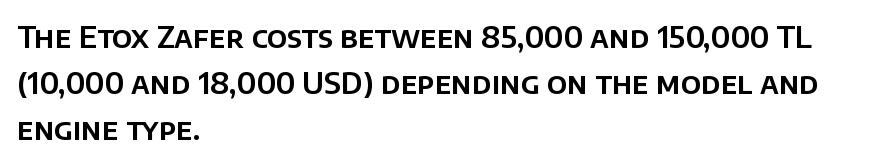
The image shows 30 px sans-serif type, upright; set left-aligned, normal line spacing (1.53x), normal letter spacing, not underlined; low stroke contrast and a large x-height.
